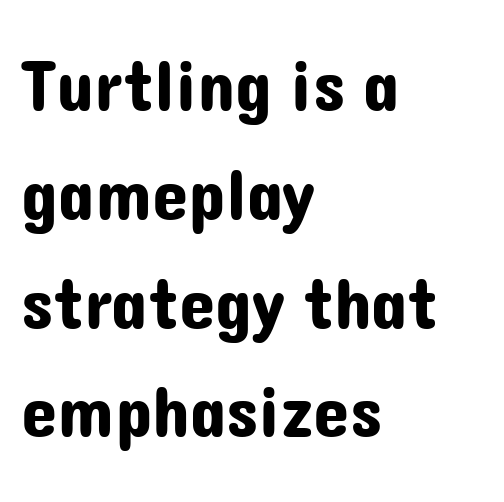
Q: Is the text italic (slanted)? A: No, it is upright.
Q: Is the typeface a serif or a sans-serif typeface? A: Sans-serif.
Q: Is the text underlined? A: No.
Q: How is the paragraph aligned? A: Left-aligned.
Q: Is the spacing between letters normal or unusually wide? A: Normal.
Q: Is the spacing between lines tight, normal or loose? A: Normal.
Q: Width (condensed, normal, or wide)? A: Normal.
Q: Stroke contrast? A: Low.
Q: x-height? A: Medium.
Q: Monospaced? A: No.
